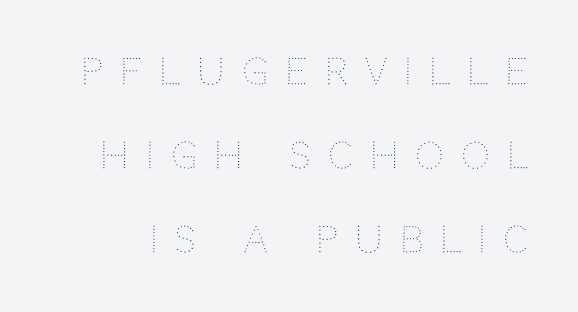
The image shows 36 px thin type, upright; set loose line spacing (2.34x), unusually wide letter spacing (+0.47 em), not underlined; medium stroke contrast and a large x-height.
